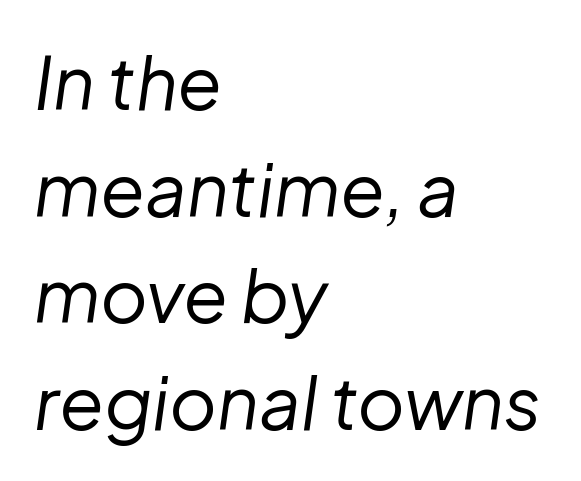
Yep, that's italic — everything's leaning. Tracking here is standard; glyphs follow each other at the usual distance. This sample is left-justified, so line endings fall wherever the words run out. Stems and bowls with no extra thickness — not bold. Does the leading feel generous? No, just average.
